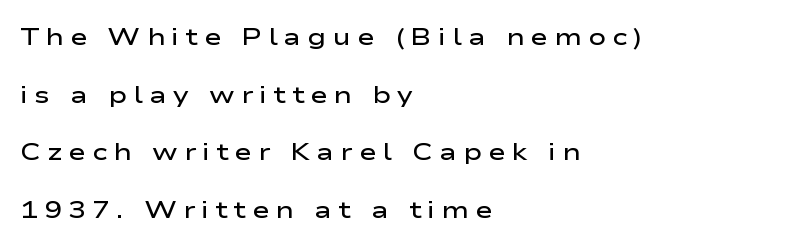
{"italic": "no", "bold": "semi", "underline": "no", "align": "left", "line_spacing": "loose", "line_spacing_ratio": 2.4, "letter_spacing": "wide", "letter_spacing_em": 0.25, "glyph_px": 24}
